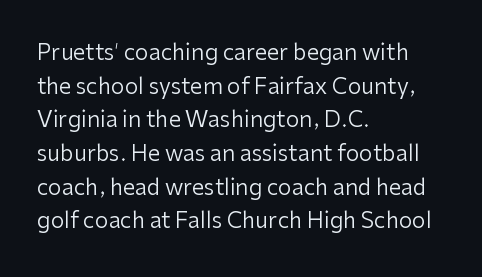
Q: Is the text bold? A: No.
Q: Is the text italic (slanted)? A: No, it is upright.
Q: Is the text underlined? A: No.
Q: How is the paragraph aligned? A: Left-aligned.
Q: Is the spacing between letters normal or unusually wide? A: Normal.
Q: Is the spacing between lines tight, normal or loose? A: Normal.
